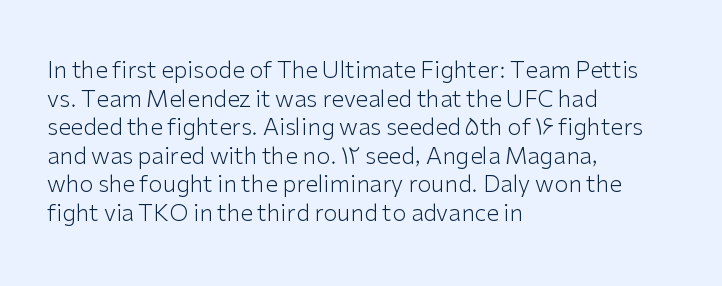
{"italic": "no", "bold": "no", "underline": "no", "align": "left", "line_spacing_ratio": 1.24, "letter_spacing": "normal", "letter_spacing_em": 0.0, "glyph_px": 23}
